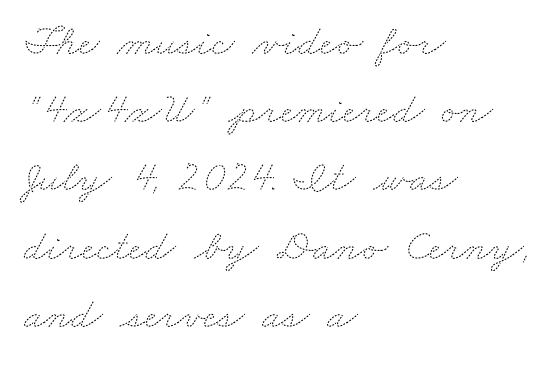
Q: Is the text bold? A: No.
Q: Is the text underlined? A: No.
Q: How is the paragraph aligned? A: Left-aligned.
Q: Is the spacing between letters normal or unusually wide? A: Normal.
Q: Is the spacing between lines tight, normal or loose? A: Normal.
Q: Width (condensed, normal, or wide)? A: Wide.
Q: Stroke contrast? A: Medium.
Q: x-height? A: Small.
Q: Monospaced? A: No.
